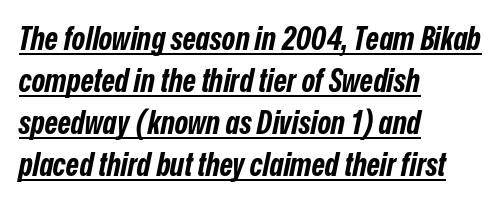
{"italic": "yes", "lean": "right", "slant_degrees": 12, "bold": "yes", "weight": "bold", "width": "condensed", "stroke_contrast": "low", "x_height": "medium", "monospaced": "no", "underline": "yes", "align": "left", "line_spacing": "normal", "line_spacing_ratio": 1.31, "letter_spacing": "normal", "letter_spacing_em": 0.0, "glyph_px": 32}
